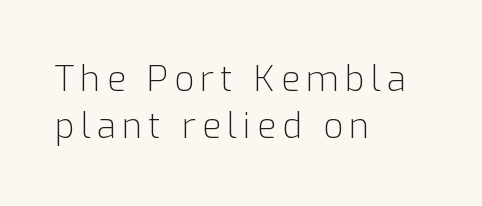
Each line starts at the same left margin while the right side varies. Looks like regular typesetting: each glyph gets only the width it needs. Look at the bottom of the vertical strokes: they stop flat, with no serifs. The zone under the glyphs is completely vacant. A quiet, ordinary-to-light weight characterises the typeface.
